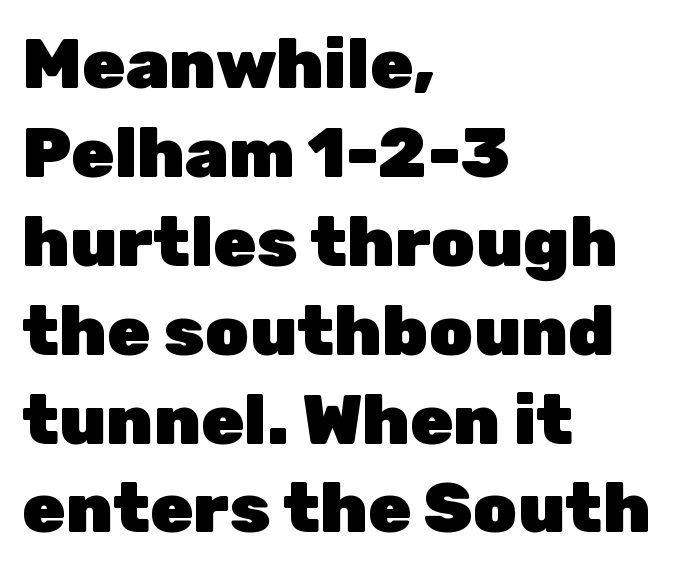
Classification — sans serif. These lines keep a tight, regular rhythm from letter to letter. Heft: maximum for text — a bold. Decoration check: the copy has no underline.
